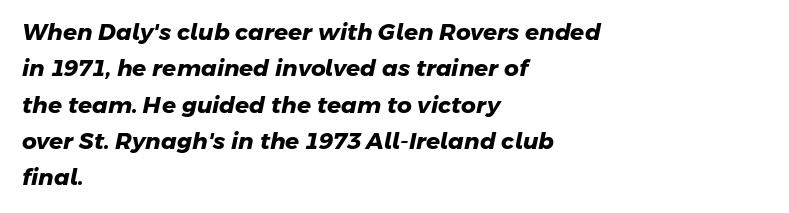
{"bold": "yes", "underline": "no", "align": "left", "line_spacing": "normal", "line_spacing_ratio": 1.58, "letter_spacing": "normal", "letter_spacing_em": 0.0, "glyph_px": 23}
